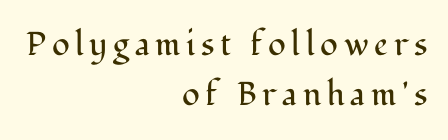
{"serif": "yes", "italic": "no", "bold": "no", "weight": "regular", "width": "normal", "stroke_contrast": "medium", "x_height": "medium", "monospaced": "no", "underline": "no", "align": "right", "line_spacing": "normal", "line_spacing_ratio": 1.52, "glyph_px": 33}
